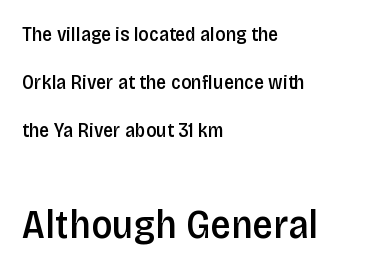
Q: Is the text bold? A: Semi-bold.
Q: Is the text italic (slanted)? A: No, it is upright.
Q: Is the typeface a serif or a sans-serif typeface? A: Sans-serif.
Q: Is the text underlined? A: No.
Q: How is the paragraph aligned? A: Left-aligned.
Q: Is the spacing between letters normal or unusually wide? A: Normal.
Q: Is the spacing between lines tight, normal or loose? A: Loose.
Q: Which block of text is set in a larger size, the first (top) or the second (bottom)? A: The second (bottom) one.
Q: Width (condensed, normal, or wide)? A: Condensed.
Q: Stroke contrast? A: Low.
Q: x-height? A: Large.
Q: Monospaced? A: No.
